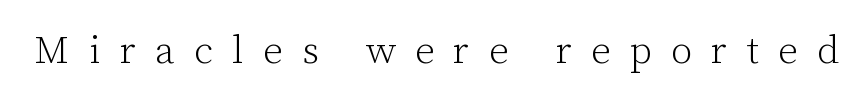
Q: Is the text bold? A: No.
Q: Is the text italic (slanted)? A: No, it is upright.
Q: Is the typeface a serif or a sans-serif typeface? A: Serif.
Q: Is the text underlined? A: No.
Q: Is the spacing between letters normal or unusually wide? A: Unusually wide.
Q: Width (condensed, normal, or wide)? A: Normal.
Q: Stroke contrast? A: Low.
Q: x-height? A: Medium.
Q: Monospaced? A: No.
